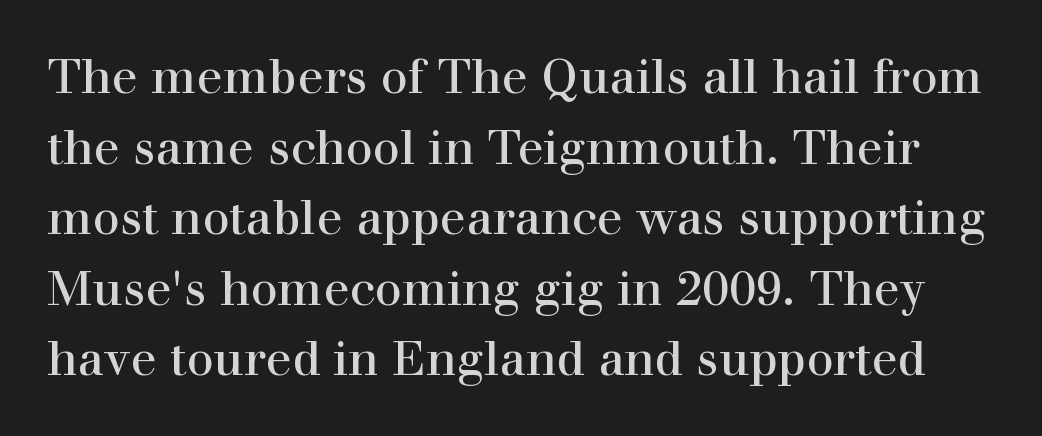
Q: Is the text bold? A: No.
Q: Is the text italic (slanted)? A: No, it is upright.
Q: Is the typeface a serif or a sans-serif typeface? A: Serif.
Q: Is the text underlined? A: No.
Q: Is the spacing between letters normal or unusually wide? A: Normal.
Q: Is the spacing between lines tight, normal or loose? A: Normal.
Q: Width (condensed, normal, or wide)? A: Normal.
Q: Stroke contrast? A: High.
Q: x-height? A: Medium.
Q: Monospaced? A: No.
